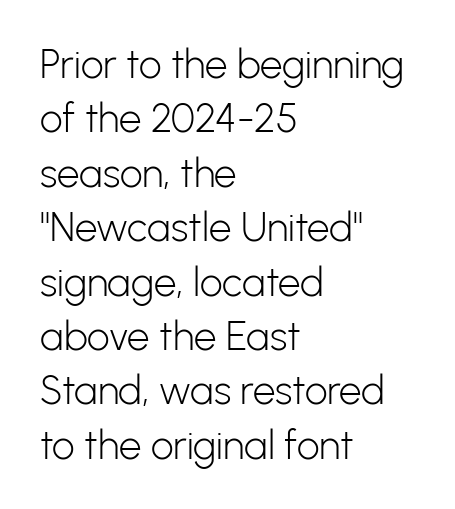
{"serif": "no", "italic": "no", "bold": "no", "weight": "light", "width": "normal", "stroke_contrast": "low", "x_height": "medium", "monospaced": "no", "underline": "no", "align": "left", "line_spacing": "normal", "line_spacing_ratio": 1.36, "letter_spacing": "normal", "letter_spacing_em": 0.0, "glyph_px": 40}
